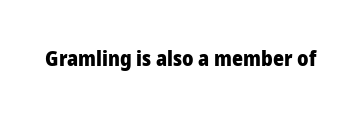
{"italic": "no", "bold": "yes", "underline": "no", "letter_spacing": "normal", "letter_spacing_em": 0.0, "glyph_px": 21}
